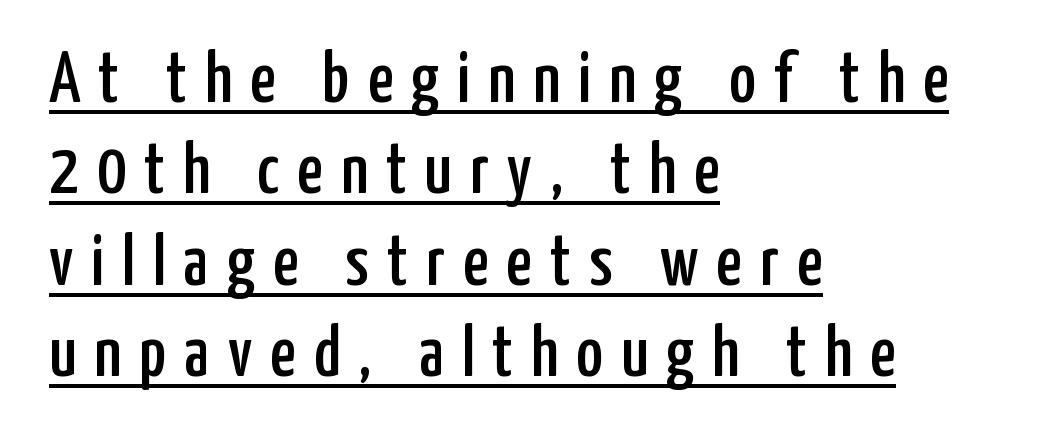
The image shows 72 px condensed sans-serif type, upright; set left-aligned, normal line spacing (1.27x), unusually wide letter spacing (+0.25 em), underlined; low stroke contrast and a medium x-height.
